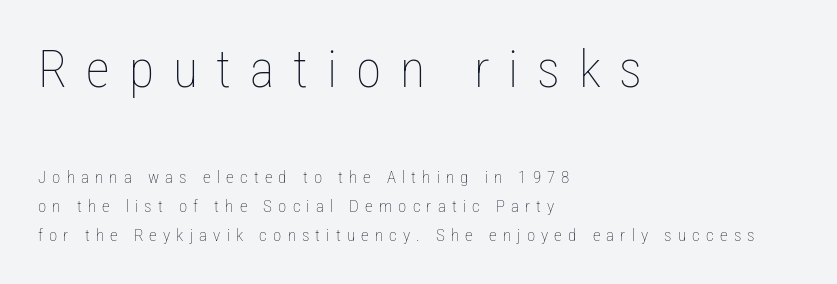
{"italic": "no", "bold": "no", "weight": "thin", "width": "condensed", "stroke_contrast": "low", "x_height": "medium", "monospaced": "no", "underline": "no", "align": "left", "line_spacing": "normal", "line_spacing_ratio": 1.69, "letter_spacing": "wide", "letter_spacing_em": 0.36, "larger_block": "first", "size_ratio": 3.06, "glyph_px": 52}
